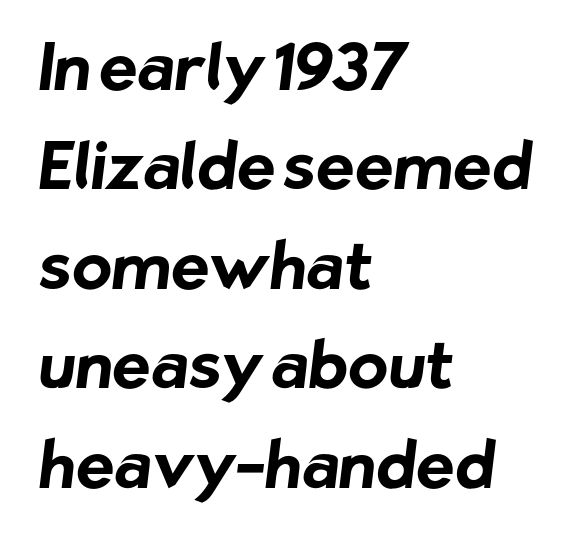
The image shows 65 px bold sans-serif type; set left-aligned, normal line spacing (1.53x), normal letter spacing, not underlined; low stroke contrast and a medium x-height.
